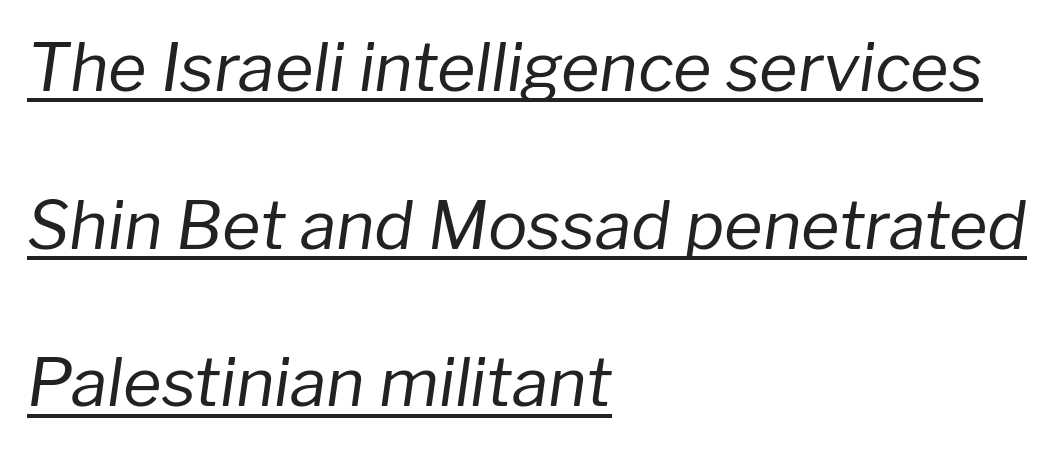
The image shows 66 px regular-weight type, italic (leaning right); set left-aligned, loose line spacing (2.39x), normal letter spacing, underlined; low stroke contrast and a medium x-height.
